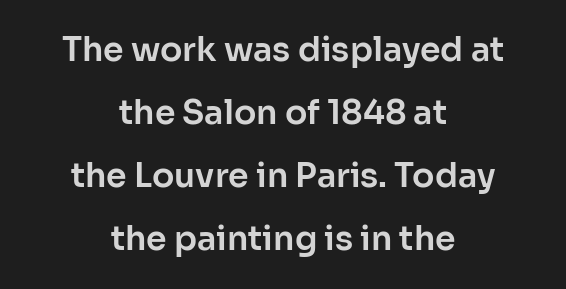
Q: Is the text italic (slanted)? A: No, it is upright.
Q: Is the typeface a serif or a sans-serif typeface? A: Sans-serif.
Q: Is the text underlined? A: No.
Q: How is the paragraph aligned? A: Centered.
Q: Is the spacing between letters normal or unusually wide? A: Normal.
Q: Is the spacing between lines tight, normal or loose? A: Loose.
Q: Width (condensed, normal, or wide)? A: Normal.
Q: Stroke contrast? A: Low.
Q: x-height? A: Medium.
Q: Monospaced? A: No.
